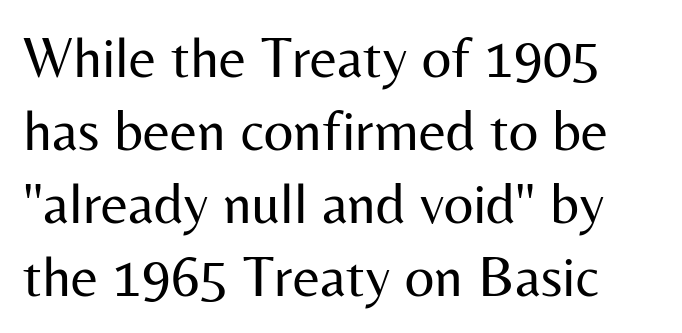
The rendering uses natural spacing where letterforms have individual widths. Summary of vertical rhythm: regular, with standard interline spacing. Every character sits straight up, as roman type does. In terms of letterform style, serifs are entirely absent. Students, note that the glyphs here touch the page at normal intervals.
